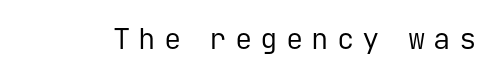
{"serif": "no", "italic": "no", "bold": "no", "weight": "regular", "width": "normal", "stroke_contrast": "low", "x_height": "medium", "monospaced": "yes", "underline": "no", "letter_spacing": "wide", "letter_spacing_em": 0.28, "glyph_px": 29}
